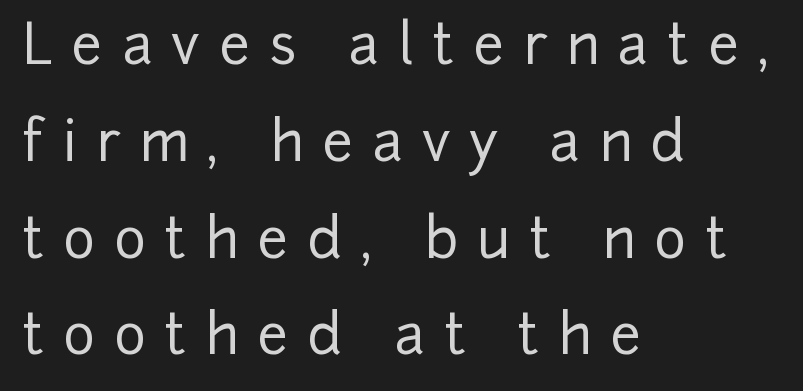
{"serif": "no", "italic": "no", "width": "normal", "stroke_contrast": "low", "x_height": "medium", "monospaced": "no", "underline": "no", "align": "left", "line_spacing_ratio": 1.76, "letter_spacing": "wide", "letter_spacing_em": 0.34, "glyph_px": 55}
